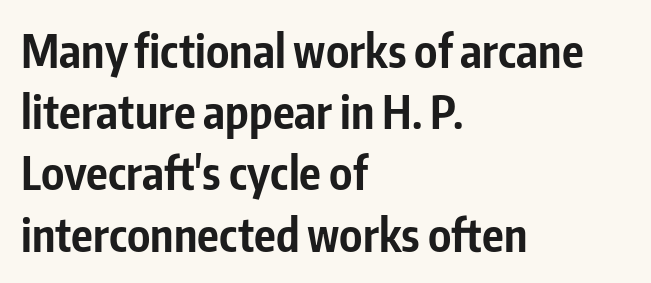
The image shows 45 px bold, condensed sans-serif type, upright; set left-aligned, normal line spacing (1.36x), normal letter spacing, not underlined; low stroke contrast and a medium x-height.
